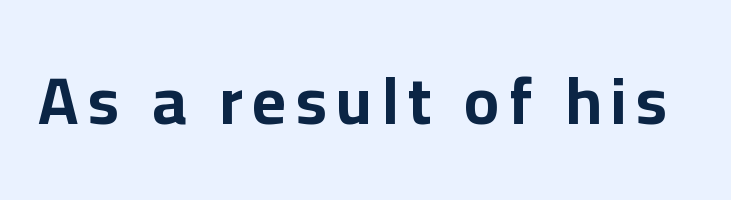
The image shows 66 px bold sans-serif type, upright; set not underlined; low stroke contrast and a medium x-height.
